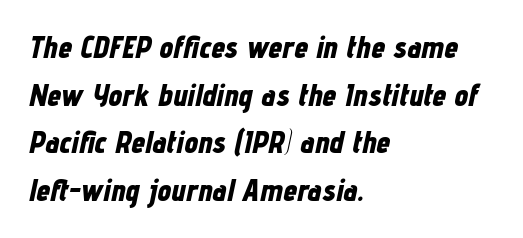
The image shows 31 px bold, condensed type, italic (leaning right); set left-aligned, normal line spacing (1.54x), normal letter spacing, not underlined; low stroke contrast and a medium x-height.
